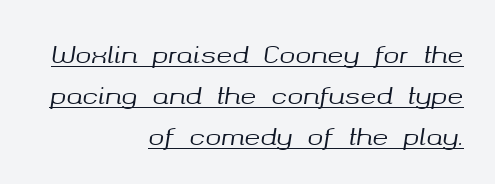
The image shows 24 px text type, italic (leaning right); set right-aligned, normal line spacing (1.7x), normal letter spacing, underlined.
